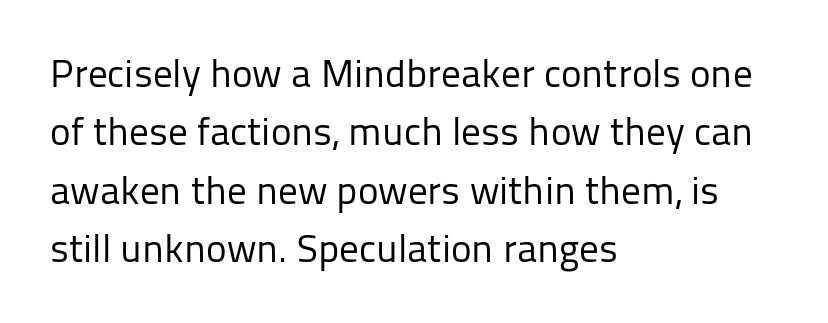
Q: Is the text bold? A: No.
Q: Is the text italic (slanted)? A: No, it is upright.
Q: Is the typeface a serif or a sans-serif typeface? A: Sans-serif.
Q: Is the text underlined? A: No.
Q: How is the paragraph aligned? A: Left-aligned.
Q: Is the spacing between letters normal or unusually wide? A: Normal.
Q: Is the spacing between lines tight, normal or loose? A: Normal.
Q: Width (condensed, normal, or wide)? A: Normal.
Q: Stroke contrast? A: Low.
Q: x-height? A: Medium.
Q: Monospaced? A: No.
